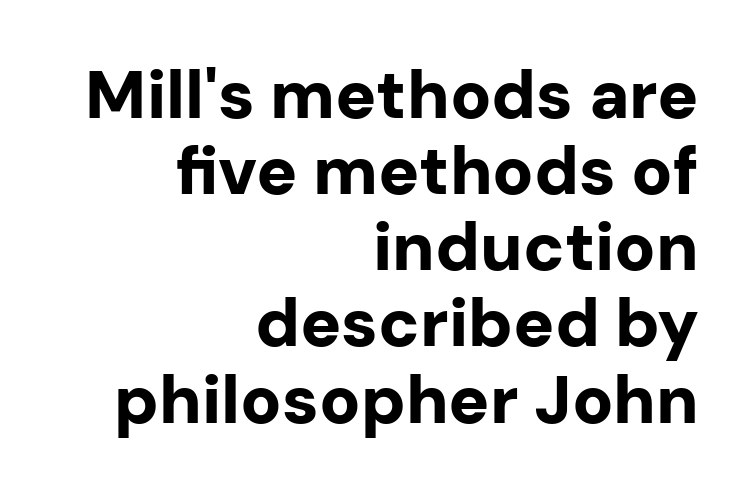
The image shows 68 px bold sans-serif type, upright; set right-aligned, tight line spacing (1.12x), normal letter spacing, not underlined; low stroke contrast and a medium x-height.
